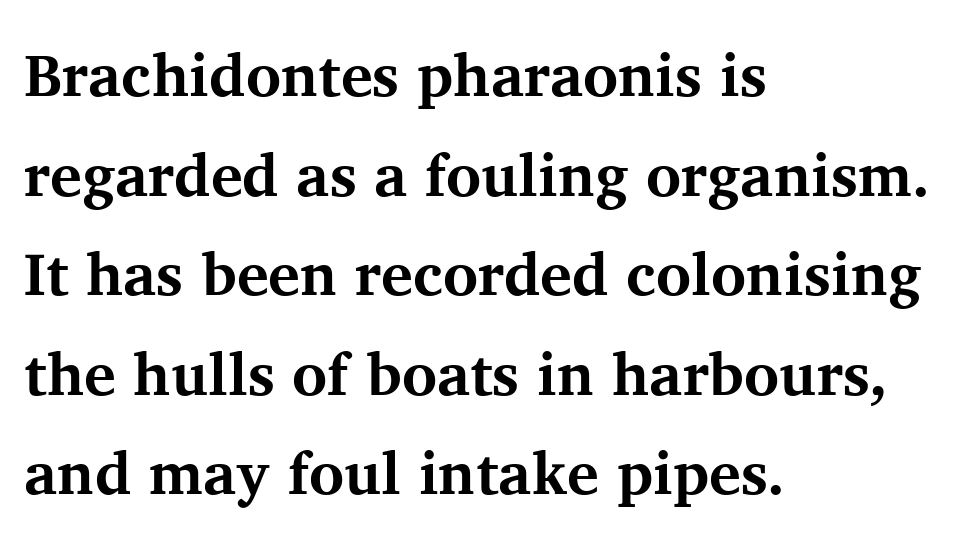
Q: Is the text bold? A: Yes.
Q: Is the text italic (slanted)? A: No, it is upright.
Q: Is the typeface a serif or a sans-serif typeface? A: Serif.
Q: Is the text underlined? A: No.
Q: How is the paragraph aligned? A: Left-aligned.
Q: Is the spacing between letters normal or unusually wide? A: Normal.
Q: Is the spacing between lines tight, normal or loose? A: Normal.
Q: Width (condensed, normal, or wide)? A: Normal.
Q: Stroke contrast? A: Medium.
Q: x-height? A: Medium.
Q: Monospaced? A: No.
